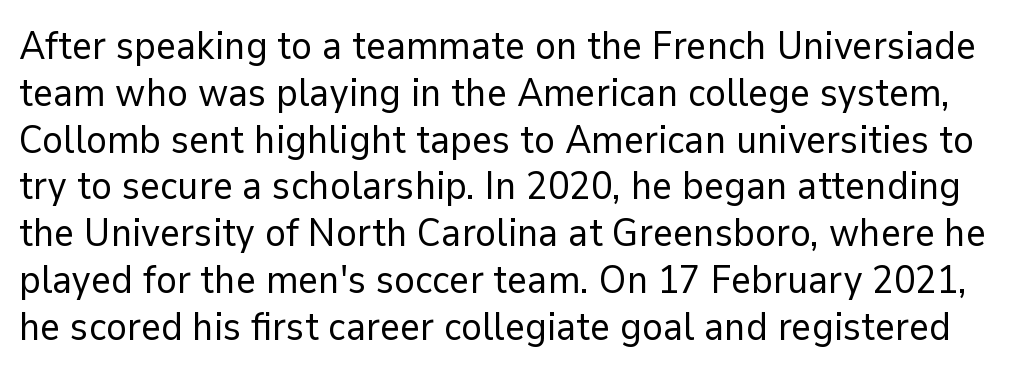
The letters sit at their default tracking, neither squeezed nor spread. The rendering uses natural spacing where letterforms have individual widths. Characters remain perfectly vertical along every line. A clean baseline with only descenders dipping below it. Observe the absence of serifs on each vertical stroke in this sample. The typeface has the unassuming heft of standard copy or less.
